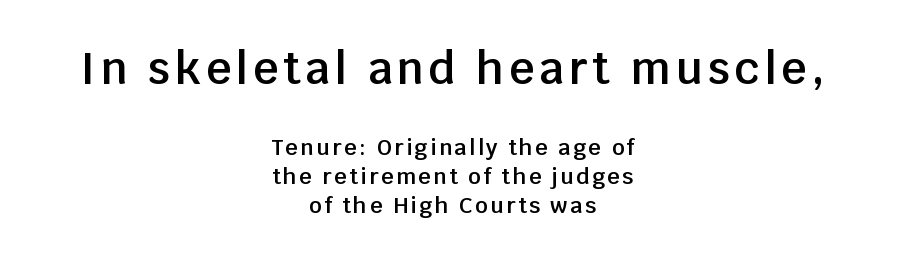
{"serif": "no", "italic": "no", "bold": "semi", "weight": "semibold", "width": "normal", "stroke_contrast": "low", "x_height": "large", "monospaced": "no", "underline": "no", "align": "center", "line_spacing": "normal", "line_spacing_ratio": 1.32, "larger_block": "first", "size_ratio": 2.0, "glyph_px": 44}
